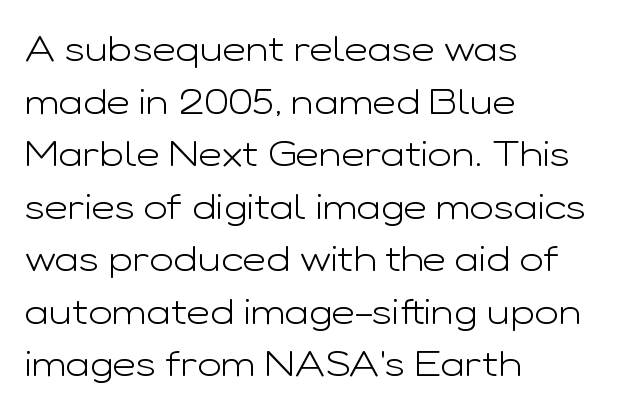
Q: Is the text bold? A: No.
Q: Is the text italic (slanted)? A: No, it is upright.
Q: Is the typeface a serif or a sans-serif typeface? A: Sans-serif.
Q: Is the text underlined? A: No.
Q: How is the paragraph aligned? A: Left-aligned.
Q: Is the spacing between letters normal or unusually wide? A: Normal.
Q: Is the spacing between lines tight, normal or loose? A: Normal.
Q: Width (condensed, normal, or wide)? A: Wide.
Q: Stroke contrast? A: Low.
Q: x-height? A: Medium.
Q: Monospaced? A: No.
